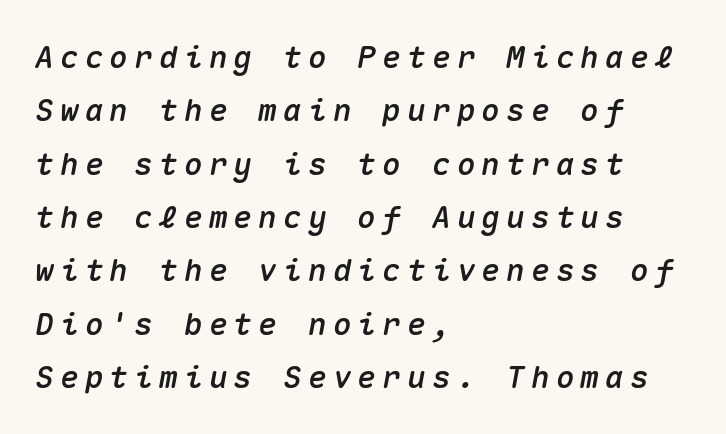
{"italic": "yes", "lean": "right", "slant_degrees": 10, "width": "normal", "stroke_contrast": "medium", "x_height": "medium", "monospaced": "yes", "underline": "no", "align": "left", "line_spacing_ratio": 1.72, "letter_spacing": "wide", "letter_spacing_em": 0.2, "glyph_px": 31}
